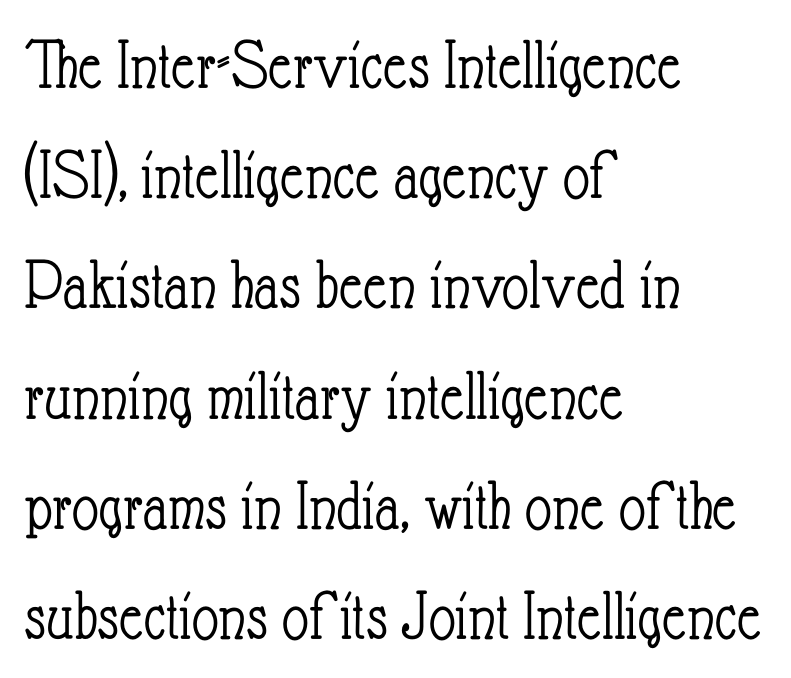
Default kerning and tracking; the words read as compact shapes. The letters stand straight up with perfectly vertical stems. The gap between lines stays unmarked. Whoever set this chose a conventional vertical rhythm. The typesetter chose a ragged-right arrangement here.
